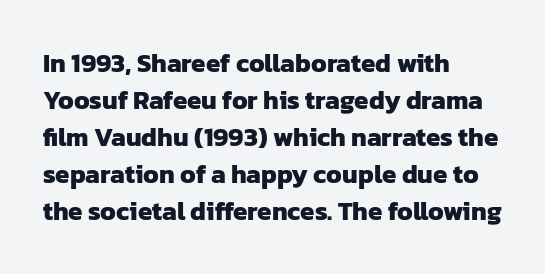
Reading down the block, your eye returns to a fixed left position each line. Has an underline been added? It has not. Notice how thick the strokes are: this is what a full bold looks like. The space between consecutive lines is moderate. Tracking here is standard; glyphs follow each other at the usual distance.
